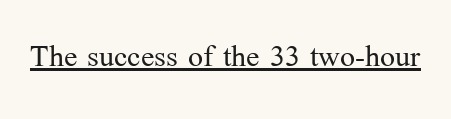
The image shows 40 px light serif type, upright; set normal letter spacing, underlined; medium stroke contrast and a medium x-height.
